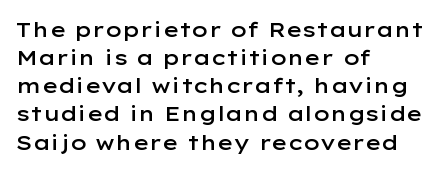
The axis of the letterforms is exactly vertical. The block of text has a typical density, with ordinary space between rows. Plain, unruled lines of type. Slightly chunky letters — semibold, I'd say, not full bold. Left-aligned paragraph, ragged on the right.
